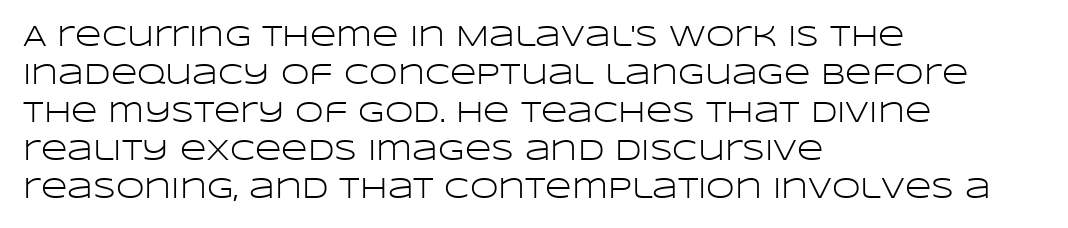
{"serif": "no", "italic": "no", "bold": "no", "weight": "light", "width": "wide", "stroke_contrast": "low", "x_height": "large", "monospaced": "no", "underline": "no", "align": "left", "line_spacing": "normal", "line_spacing_ratio": 1.31, "letter_spacing": "normal", "letter_spacing_em": 0.0, "glyph_px": 29}
